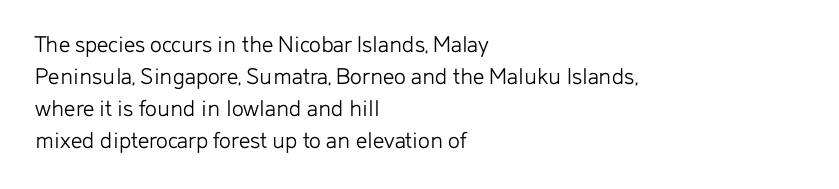
Glance below the letters and you will spot only blank space. The weight tops out at a normal text grade. Teacher's note: observe the even left margin — that is flush-left alignment. Interline gaps are of average width in this sample. In terms of posture, this sample is upright.
